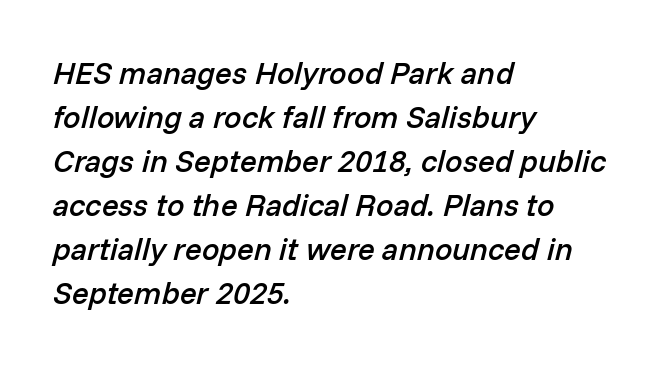
Q: Is the text bold? A: Semi-bold.
Q: Is the text italic (slanted)? A: Yes, it leans right by about 14 degrees.
Q: Is the text underlined? A: No.
Q: How is the paragraph aligned? A: Left-aligned.
Q: Is the spacing between letters normal or unusually wide? A: Normal.
Q: Is the spacing between lines tight, normal or loose? A: Normal.
Q: Width (condensed, normal, or wide)? A: Normal.
Q: Stroke contrast? A: Low.
Q: x-height? A: Medium.
Q: Monospaced? A: No.
